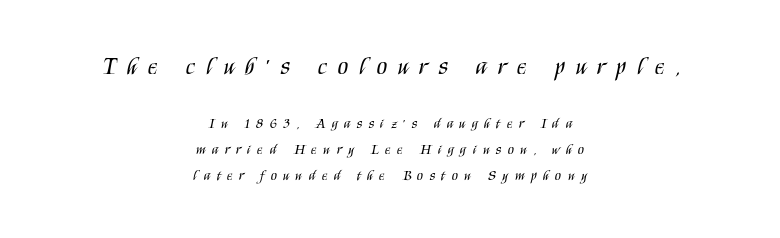
Q: Is the text bold? A: No.
Q: Is the text italic (slanted)? A: Yes.
Q: Is the text underlined? A: No.
Q: How is the paragraph aligned? A: Centered.
Q: Is the spacing between letters normal or unusually wide? A: Unusually wide.
Q: Which block of text is set in a larger size, the first (top) or the second (bottom)? A: The first (top) one.
